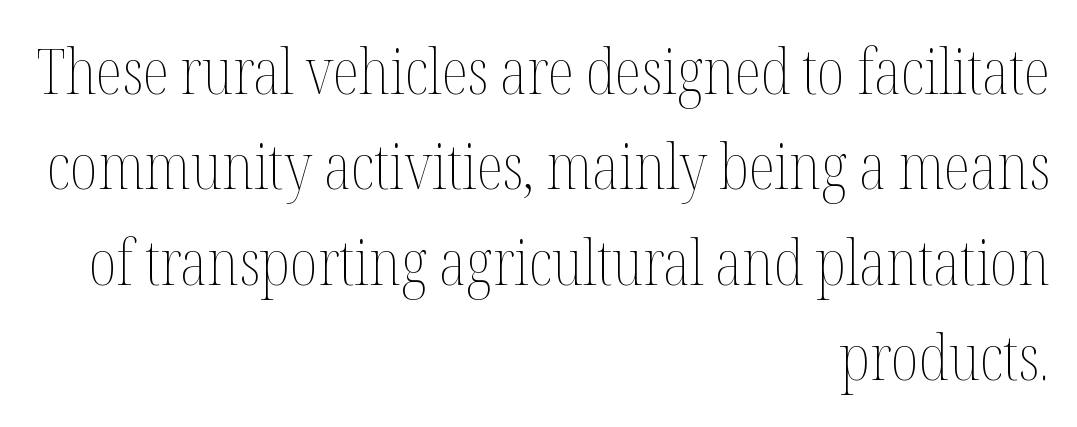
Q: Is the text bold? A: No.
Q: Is the text italic (slanted)? A: No, it is upright.
Q: Is the text underlined? A: No.
Q: How is the paragraph aligned? A: Right-aligned.
Q: Is the spacing between letters normal or unusually wide? A: Normal.
Q: Is the spacing between lines tight, normal or loose? A: Normal.
Q: Width (condensed, normal, or wide)? A: Condensed.
Q: Stroke contrast? A: Medium.
Q: x-height? A: Medium.
Q: Monospaced? A: No.
